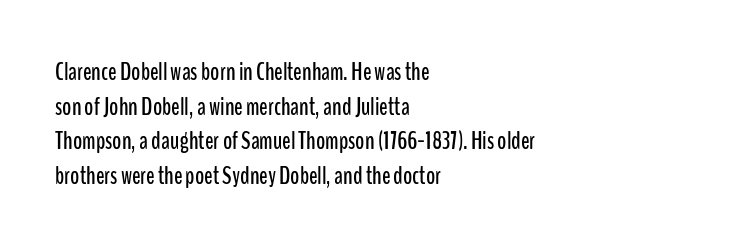
Q: Is the text italic (slanted)? A: No, it is upright.
Q: Is the text underlined? A: No.
Q: How is the paragraph aligned? A: Left-aligned.
Q: Is the spacing between letters normal or unusually wide? A: Normal.
Q: Is the spacing between lines tight, normal or loose? A: Normal.
